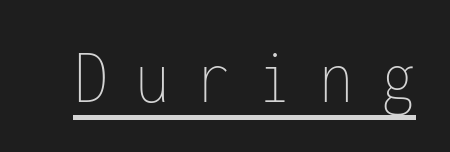
Q: Is the text bold? A: No.
Q: Is the text italic (slanted)? A: No, it is upright.
Q: Is the text underlined? A: Yes.
Q: Is the spacing between letters normal or unusually wide? A: Unusually wide.
Q: Width (condensed, normal, or wide)? A: Condensed.
Q: Stroke contrast? A: Low.
Q: x-height? A: Medium.
Q: Monospaced? A: Yes.
